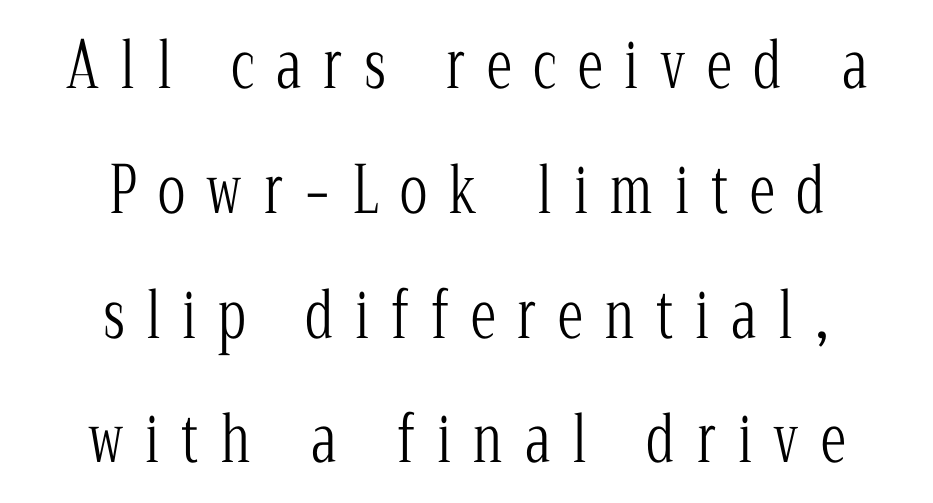
Q: Is the text bold? A: No.
Q: Is the text italic (slanted)? A: No, it is upright.
Q: Is the typeface a serif or a sans-serif typeface? A: Serif.
Q: Is the text underlined? A: No.
Q: How is the paragraph aligned? A: Centered.
Q: Is the spacing between letters normal or unusually wide? A: Unusually wide.
Q: Is the spacing between lines tight, normal or loose? A: Loose.
Q: Width (condensed, normal, or wide)? A: Condensed.
Q: Stroke contrast? A: Low.
Q: x-height? A: Medium.
Q: Monospaced? A: No.
